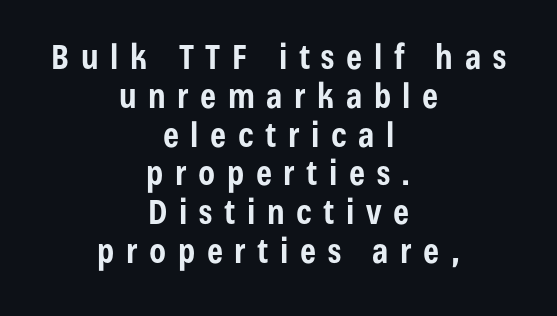
Q: Is the text bold? A: Yes.
Q: Is the text italic (slanted)? A: No, it is upright.
Q: Is the typeface a serif or a sans-serif typeface? A: Sans-serif.
Q: Is the text underlined? A: No.
Q: How is the paragraph aligned? A: Centered.
Q: Is the spacing between letters normal or unusually wide? A: Unusually wide.
Q: Is the spacing between lines tight, normal or loose? A: Tight.
Q: Width (condensed, normal, or wide)? A: Condensed.
Q: Stroke contrast? A: Low.
Q: x-height? A: Medium.
Q: Monospaced? A: No.
